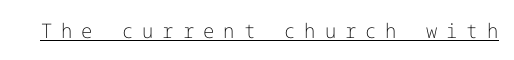
The letterforms stand isolated, each surrounded by extra space. The specimen includes a rule beneath the text block's lines. The face looks like a standard text weight, possibly lighter. The letters stand straight up with perfectly vertical stems.
